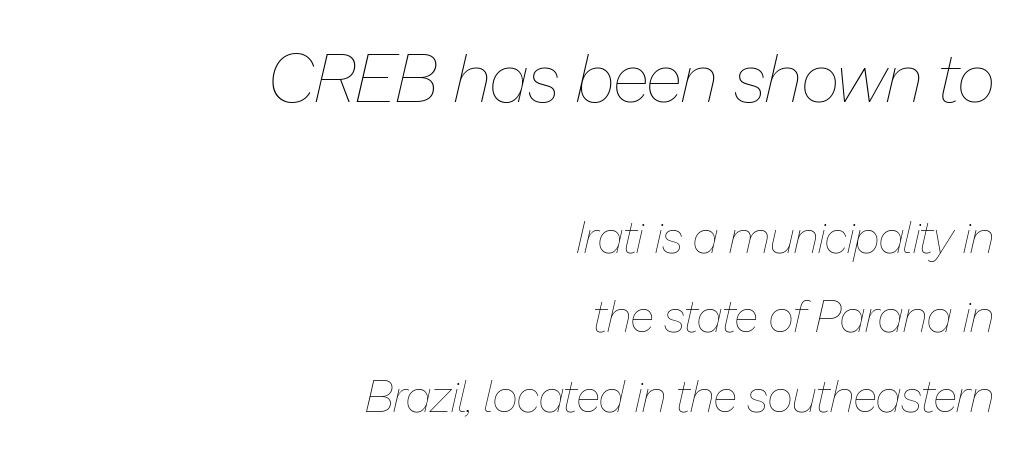
Q: Is the text bold? A: No.
Q: Is the text italic (slanted)? A: Yes, it leans right by about 13 degrees.
Q: Is the text underlined? A: No.
Q: How is the paragraph aligned? A: Right-aligned.
Q: Is the spacing between letters normal or unusually wide? A: Normal.
Q: Which block of text is set in a larger size, the first (top) or the second (bottom)? A: The first (top) one.
Q: Width (condensed, normal, or wide)? A: Normal.
Q: Stroke contrast? A: Low.
Q: x-height? A: Medium.
Q: Monospaced? A: No.
